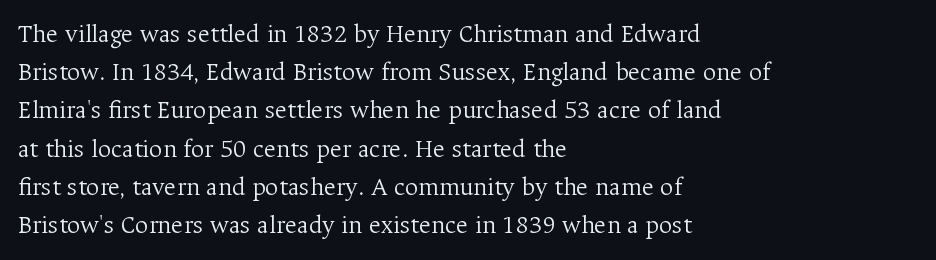
Q: Is the text bold? A: No.
Q: Is the text italic (slanted)? A: No, it is upright.
Q: Is the text underlined? A: No.
Q: How is the paragraph aligned? A: Left-aligned.
Q: Is the spacing between letters normal or unusually wide? A: Normal.
Q: Is the spacing between lines tight, normal or loose? A: Normal.
